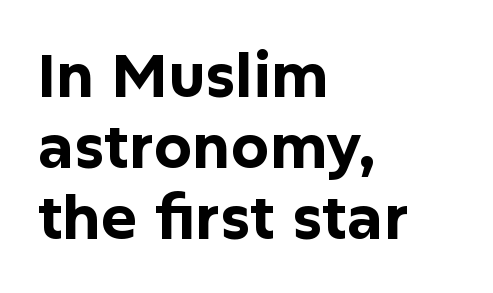
{"serif": "no", "italic": "no", "bold": "yes", "weight": "bold", "width": "normal", "stroke_contrast": "low", "x_height": "medium", "monospaced": "no", "underline": "no", "align": "left", "line_spacing_ratio": 1.18, "letter_spacing": "normal", "letter_spacing_em": 0.0, "glyph_px": 60}
